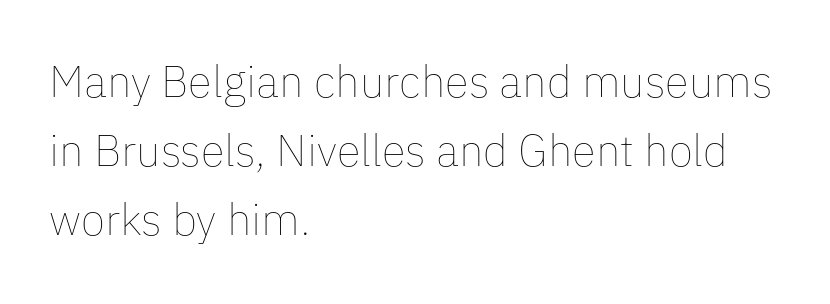
No extra tracking has been applied to these lines. You can tell it's not italic because the verticals are truly vertical. Students, observe: this is what conventionally led text looks like. The face used here is proportionally spaced, like ordinary book or web type.
